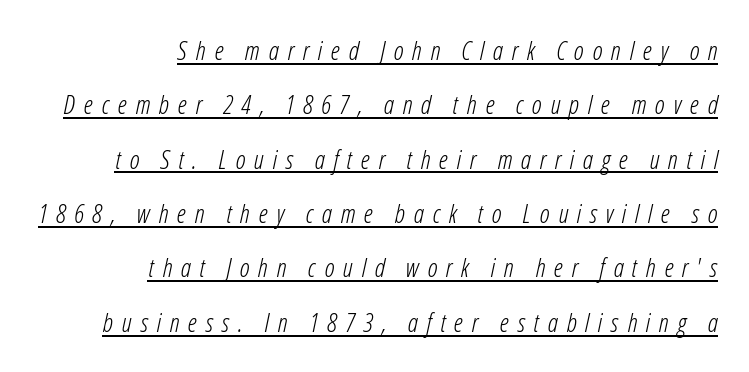
{"italic": "yes", "lean": "right", "slant_degrees": 12, "bold": "no", "underline": "yes", "align": "right", "line_spacing": "loose", "line_spacing_ratio": 2.09, "letter_spacing": "wide", "letter_spacing_em": 0.33, "glyph_px": 26}
